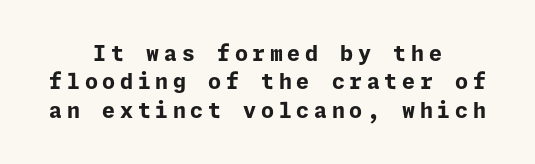
{"italic": "no", "bold": "yes", "underline": "no", "align": "center", "line_spacing": "normal", "line_spacing_ratio": 1.35, "letter_spacing": "wide", "letter_spacing_em": 0.22, "glyph_px": 21}
